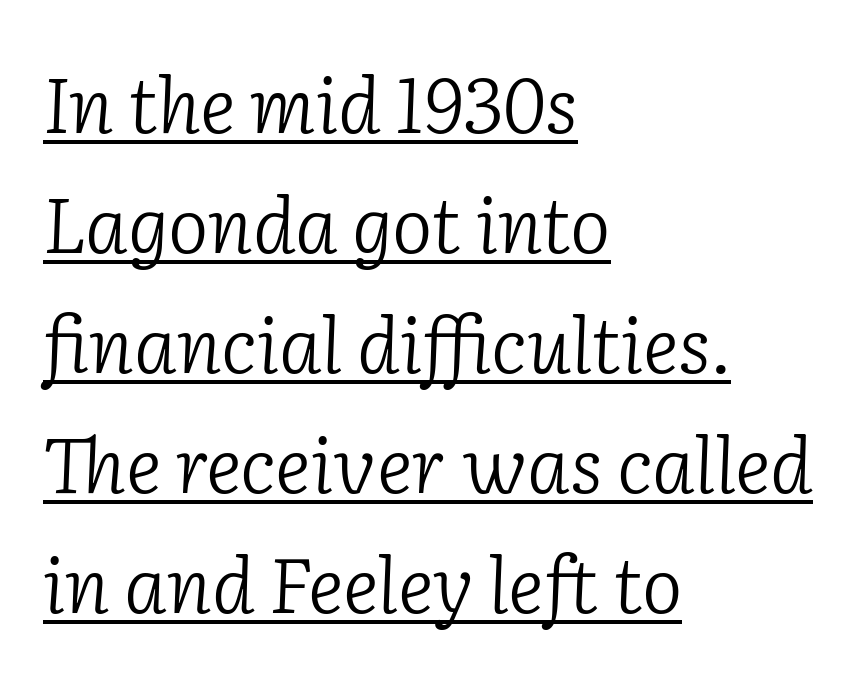
{"serif": "yes", "italic": "yes", "lean": "right", "slant_degrees": 2, "bold": "no", "weight": "light", "width": "normal", "stroke_contrast": "low", "x_height": "medium", "monospaced": "no", "underline": "yes", "align": "left", "line_spacing": "normal", "line_spacing_ratio": 1.58, "letter_spacing": "normal", "letter_spacing_em": 0.0, "glyph_px": 76}
